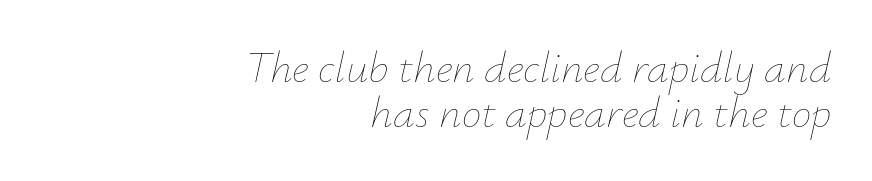
Q: Is the text bold? A: No.
Q: Is the text italic (slanted)? A: Yes, it leans right by about 12 degrees.
Q: Is the text underlined? A: No.
Q: How is the paragraph aligned? A: Right-aligned.
Q: Is the spacing between letters normal or unusually wide? A: Normal.
Q: Is the spacing between lines tight, normal or loose? A: Tight.
Q: Width (condensed, normal, or wide)? A: Normal.
Q: Stroke contrast? A: Low.
Q: x-height? A: Small.
Q: Monospaced? A: No.
